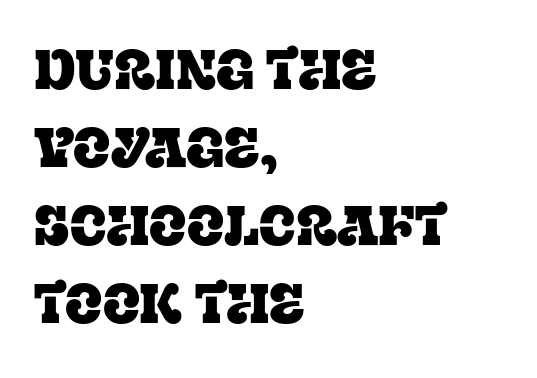
One-word summary of the alignment: left. The glyphs in this specimen are seriffed. Rule under the text: the space is simply empty. If you drew a line through each stem, it would be perfectly vertical.
